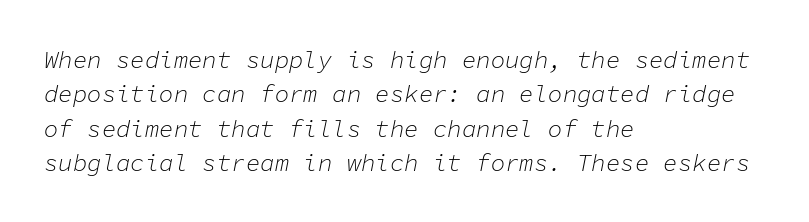
The rendering applies a slant to the glyphs. Casual observation: everything's shoved over to the left. Just letters on the line, the space beneath them empty. Rows of type keep a routine distance in the vertical direction. Is the stroke heavy? The answer is a plain regular-or-lighter.
